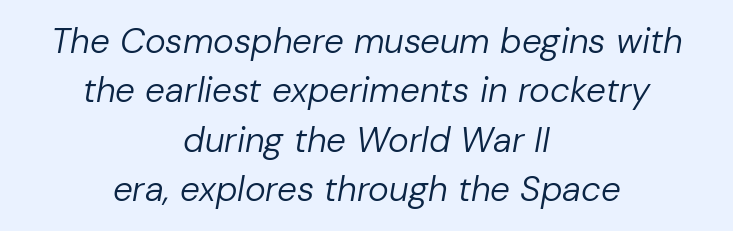
{"italic": "yes", "lean": "right", "slant_degrees": 10, "bold": "no", "weight": "regular", "width": "normal", "stroke_contrast": "low", "x_height": "medium", "monospaced": "no", "underline": "no", "align": "center", "line_spacing": "normal", "line_spacing_ratio": 1.41, "letter_spacing": "normal", "letter_spacing_em": 0.0, "glyph_px": 35}
